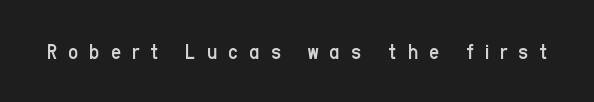
Q: Is the text bold? A: No.
Q: Is the text italic (slanted)? A: No, it is upright.
Q: Is the text underlined? A: No.
Q: Is the spacing between letters normal or unusually wide? A: Unusually wide.
